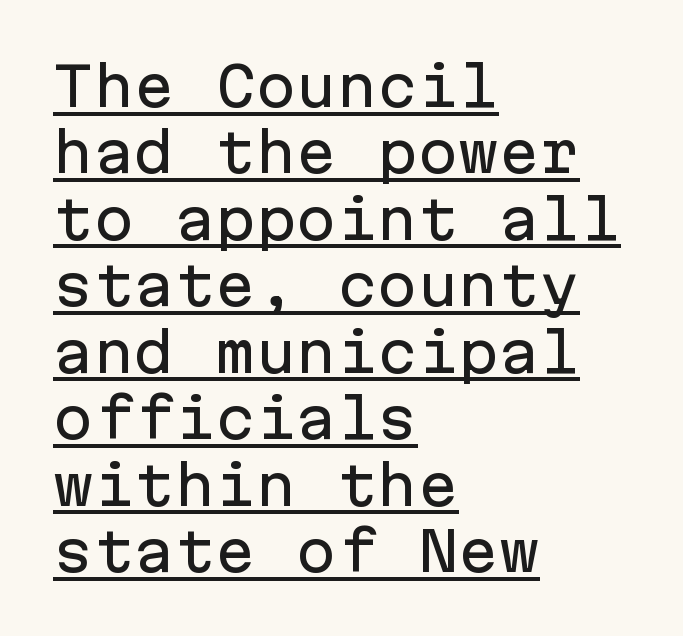
Q: Is the text italic (slanted)? A: No, it is upright.
Q: Is the typeface a serif or a sans-serif typeface? A: Sans-serif.
Q: Is the text underlined? A: Yes.
Q: How is the paragraph aligned? A: Left-aligned.
Q: Is the spacing between letters normal or unusually wide? A: Normal.
Q: Width (condensed, normal, or wide)? A: Normal.
Q: Stroke contrast? A: Low.
Q: x-height? A: Medium.
Q: Monospaced? A: Yes.
